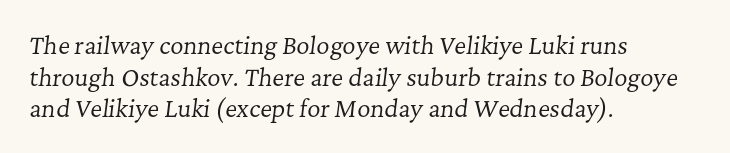
Rows of type keep a routine distance in the vertical direction. Descenders hang freely into open space. The whole block is typeset with a tilt. Default kerning and tracking; the words read as compact shapes. Line beginnings align vertically; line endings do not.
